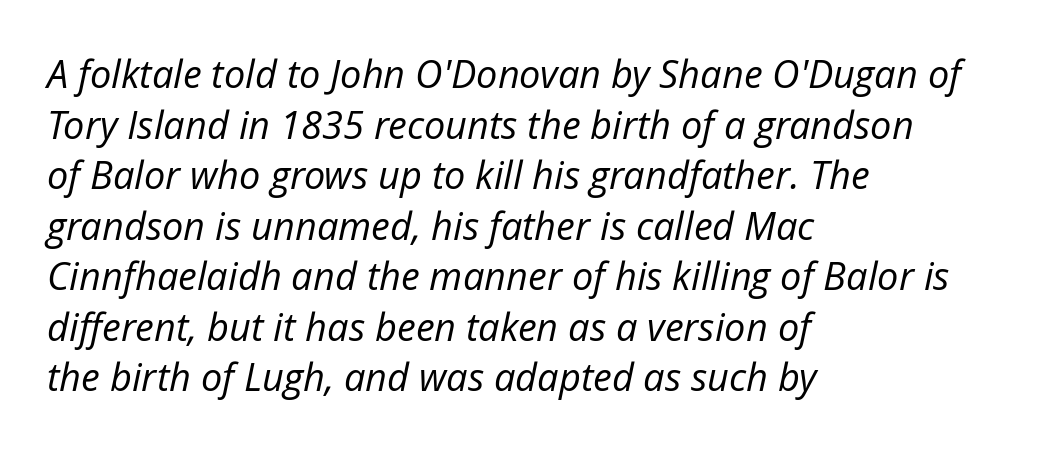
{"italic": "yes", "lean": "right", "slant_degrees": 12, "bold": "no", "weight": "regular", "width": "normal", "stroke_contrast": "low", "x_height": "medium", "monospaced": "no", "underline": "no", "align": "left", "line_spacing": "normal", "line_spacing_ratio": 1.33, "letter_spacing": "normal", "letter_spacing_em": 0.0, "glyph_px": 38}
